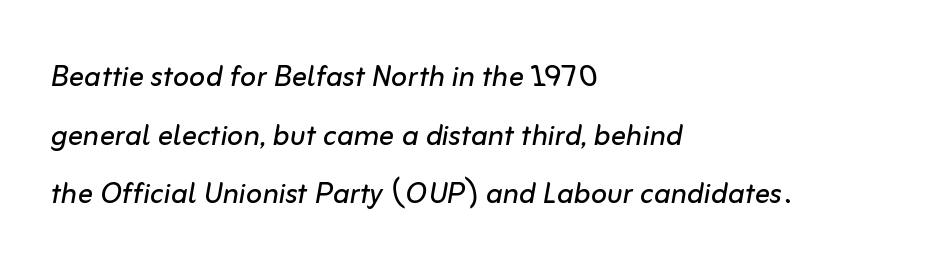
{"italic": "yes", "lean": "right", "slant_degrees": 10, "bold": "no", "weight": "regular", "width": "normal", "stroke_contrast": "low", "x_height": "medium", "monospaced": "no", "underline": "no", "align": "left", "line_spacing": "normal", "line_spacing_ratio": 1.54, "letter_spacing": "normal", "letter_spacing_em": 0.0, "glyph_px": 38}
